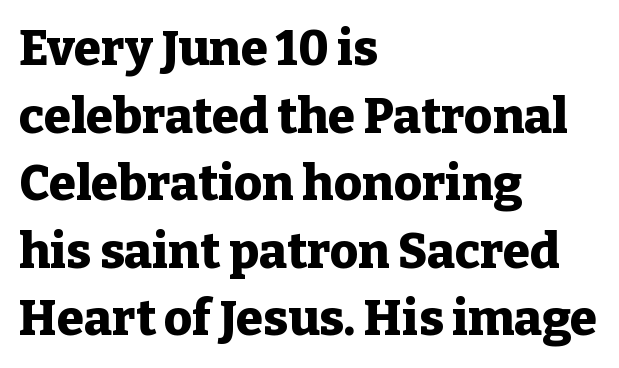
The image shows 49 px heavy serif type, upright; set left-aligned, normal line spacing (1.38x), normal letter spacing, not underlined; low stroke contrast and a medium x-height.
